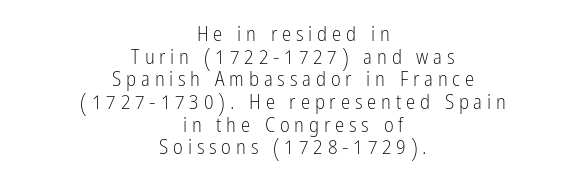
{"italic": "no", "bold": "no", "underline": "no", "align": "center", "line_spacing": "tight", "line_spacing_ratio": 1.08, "letter_spacing": "wide", "letter_spacing_em": 0.23, "glyph_px": 21}
